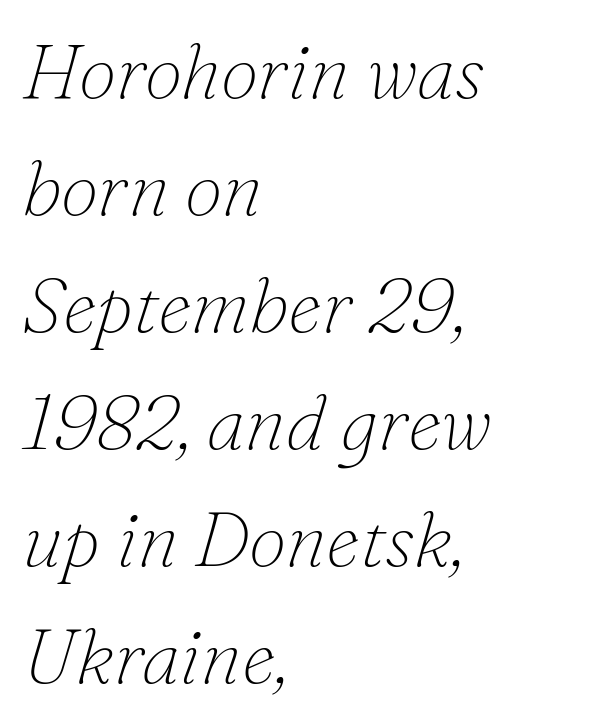
{"serif": "yes", "italic": "yes", "lean": "right", "slant_degrees": 16, "bold": "no", "weight": "thin", "width": "normal", "stroke_contrast": "low", "x_height": "small", "monospaced": "no", "underline": "no", "align": "left", "line_spacing": "normal", "line_spacing_ratio": 1.52, "letter_spacing": "normal", "letter_spacing_em": 0.0, "glyph_px": 77}
